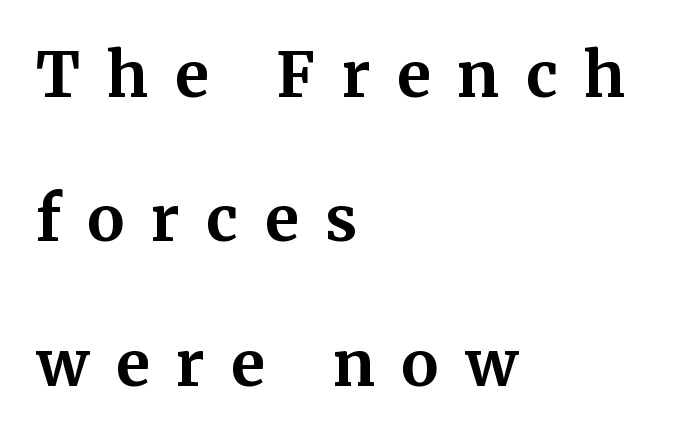
Q: Is the text bold? A: Yes.
Q: Is the text italic (slanted)? A: No, it is upright.
Q: Is the typeface a serif or a sans-serif typeface? A: Serif.
Q: Is the text underlined? A: No.
Q: How is the paragraph aligned? A: Left-aligned.
Q: Is the spacing between letters normal or unusually wide? A: Unusually wide.
Q: Is the spacing between lines tight, normal or loose? A: Loose.
Q: Width (condensed, normal, or wide)? A: Normal.
Q: Stroke contrast? A: Medium.
Q: x-height? A: Medium.
Q: Monospaced? A: No.
